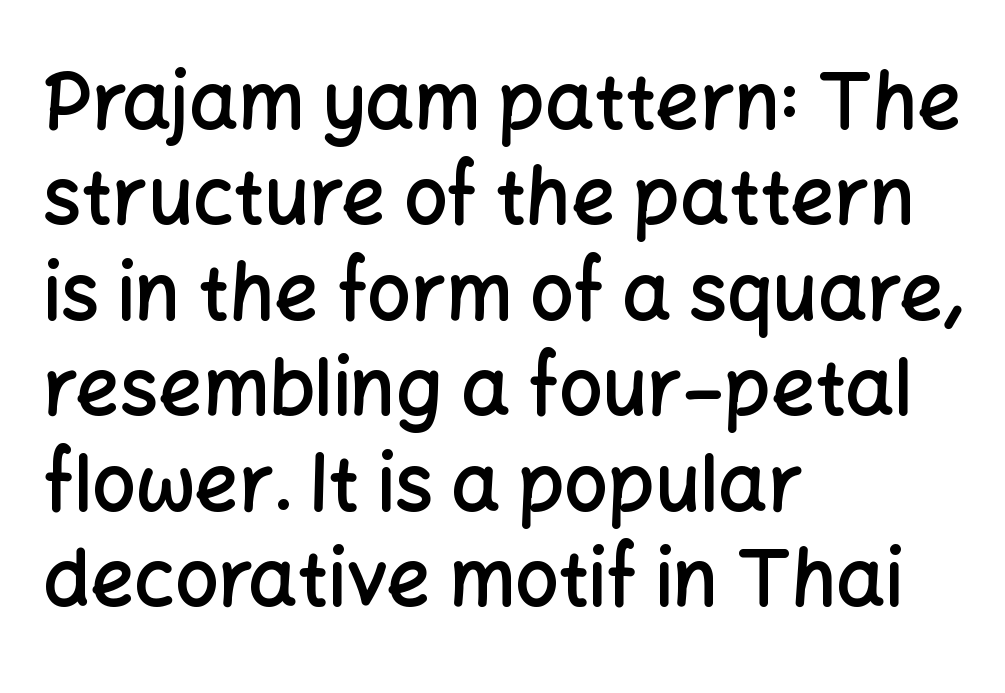
Does the weight exceed regular? Yes, but only to semibold. These lines were composed using upright roman letters. The letters advance in unequal steps, a hallmark of proportional type. Horizontal alignment here is leftward, the default for most running prose. The horizontal fit of the characters is conventional and even. Quick note: underline off.
